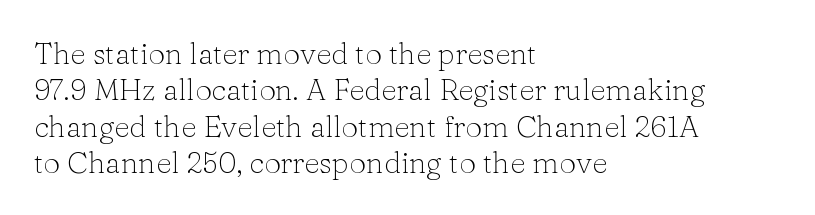
{"serif": "yes", "italic": "no", "bold": "no", "weight": "light", "width": "normal", "stroke_contrast": "low", "x_height": "medium", "monospaced": "no", "underline": "no", "align": "left", "line_spacing_ratio": 1.21, "letter_spacing": "normal", "letter_spacing_em": 0.0, "glyph_px": 30}
